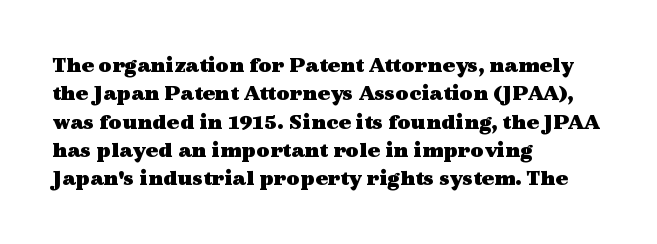
The image shows 23 px bold type, upright; set left-aligned, line spacing 1.23x, normal letter spacing, not underlined.
